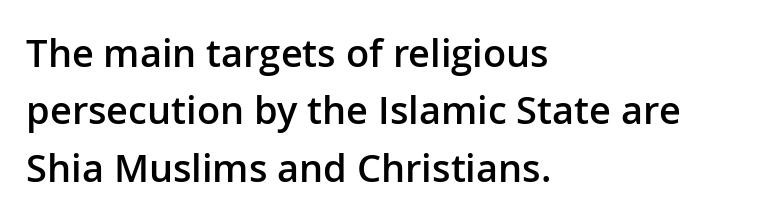
{"serif": "no", "italic": "no", "bold": "semi", "weight": "semibold", "width": "normal", "stroke_contrast": "low", "x_height": "medium", "monospaced": "no", "underline": "no", "align": "left", "line_spacing": "normal", "line_spacing_ratio": 1.51, "letter_spacing": "normal", "letter_spacing_em": 0.0, "glyph_px": 38}
